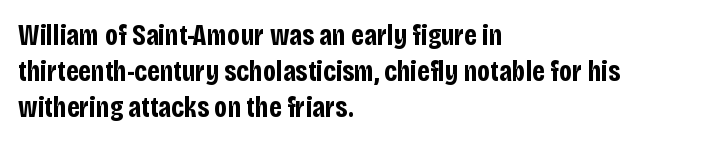
The image shows 29 px bold, condensed sans-serif type, upright; set left-aligned, normal line spacing (1.25x), normal letter spacing, not underlined; low stroke contrast and a large x-height.
